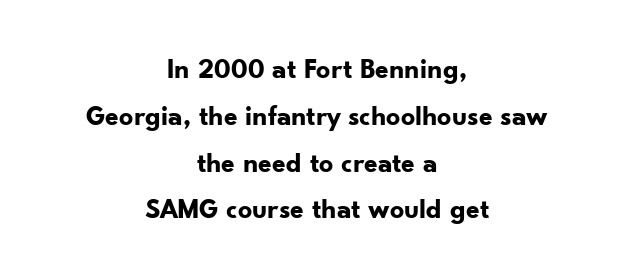
The image shows 28 px bold sans-serif type, upright; set centered, normal line spacing (1.67x), normal letter spacing, not underlined; low stroke contrast and a small x-height.
